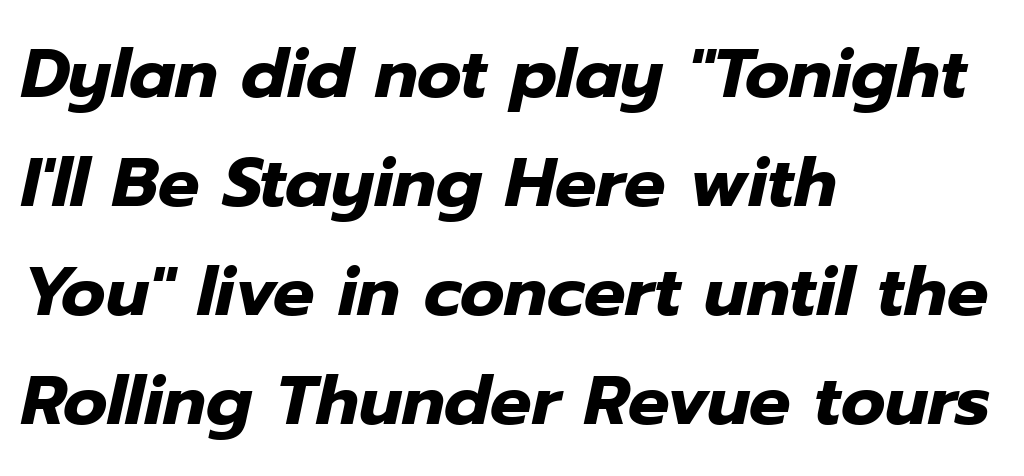
Q: Is the text bold? A: Yes.
Q: Is the text italic (slanted)? A: Yes, it leans right by about 12 degrees.
Q: Is the text underlined? A: No.
Q: How is the paragraph aligned? A: Left-aligned.
Q: Is the spacing between letters normal or unusually wide? A: Normal.
Q: Is the spacing between lines tight, normal or loose? A: Normal.
Q: Width (condensed, normal, or wide)? A: Normal.
Q: Stroke contrast? A: Low.
Q: x-height? A: Medium.
Q: Monospaced? A: No.
